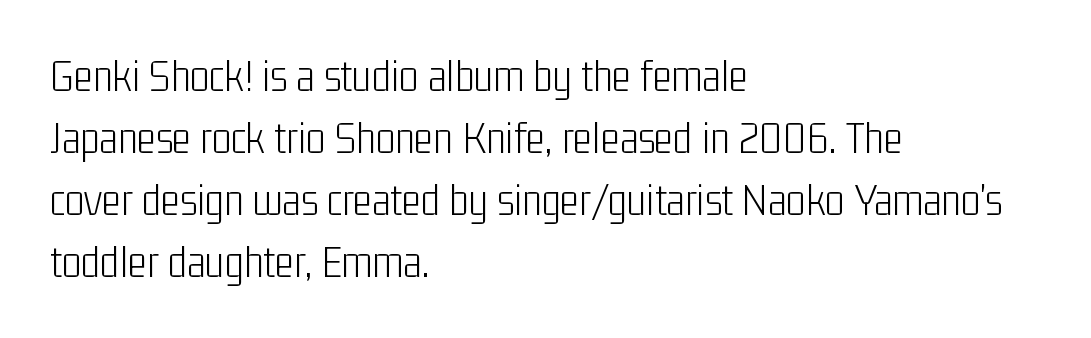
The image shows 46 px light, condensed sans-serif type, upright; set left-aligned, normal line spacing (1.35x), normal letter spacing, not underlined; low stroke contrast and a medium x-height.
